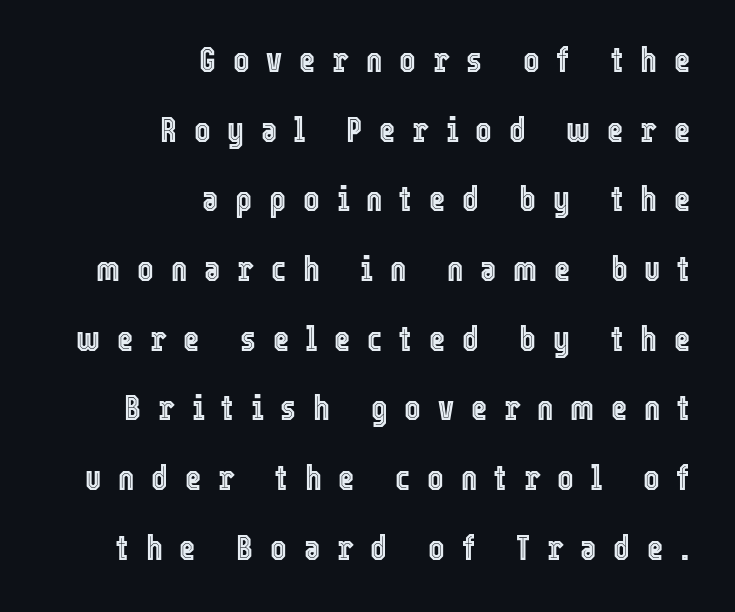
The image shows 35 px condensed type, upright; set right-aligned, loose line spacing (1.99x), unusually wide letter spacing (+0.48 em), not underlined; a medium x-height.
